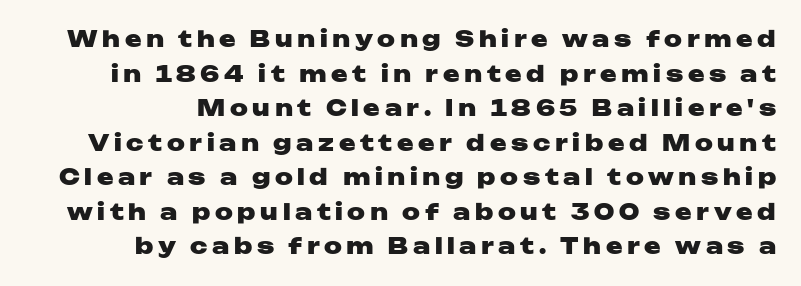
The image shows 22 px bold type, upright; set normal line spacing (1.57x), unusually wide letter spacing (+0.21 em), not underlined.
